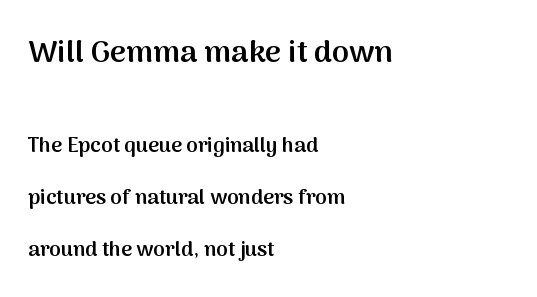
{"serif": "no", "italic": "no", "bold": "semi", "weight": "semibold", "width": "normal", "stroke_contrast": "medium", "x_height": "medium", "monospaced": "no", "underline": "no", "align": "left", "line_spacing": "loose", "line_spacing_ratio": 2.47, "letter_spacing": "normal", "letter_spacing_em": 0.0, "larger_block": "first", "size_ratio": 1.48, "glyph_px": 31}
